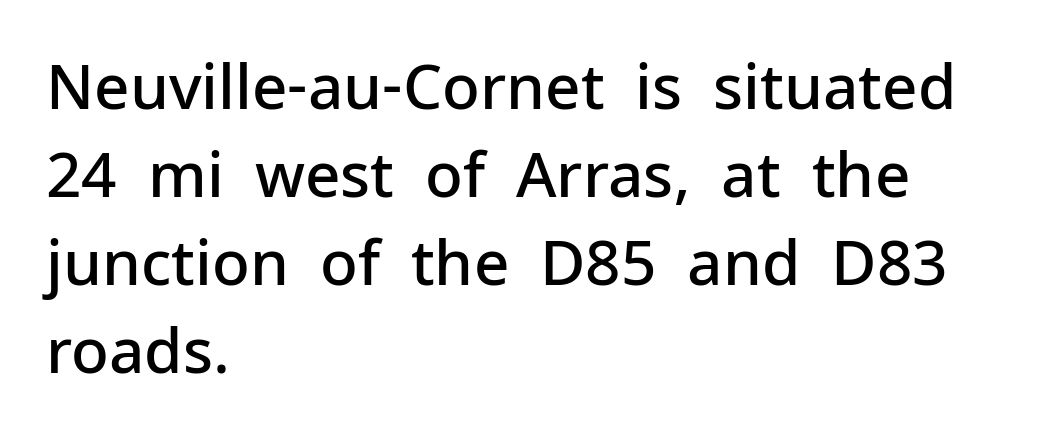
{"serif": "no", "italic": "no", "bold": "semi", "weight": "semibold", "width": "normal", "stroke_contrast": "low", "x_height": "medium", "monospaced": "no", "underline": "no", "align": "left", "line_spacing": "normal", "line_spacing_ratio": 1.42, "letter_spacing": "normal", "letter_spacing_em": 0.0, "glyph_px": 62}
